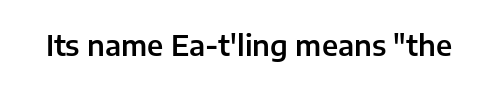
The image shows 28 px sans-serif type, upright; set normal letter spacing, not underlined; low stroke contrast and a medium x-height.
